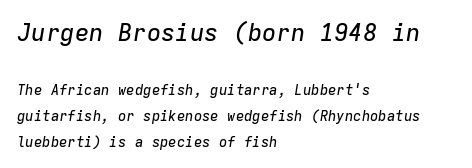
Typesetter's note — upper block bumped up in size, lower block left smaller. Honestly, there is no underline to notice here at all. Compared with ordinary roman type, these characters are visibly tilted. Every row of glyphs begins at an identical x-position on the left.
